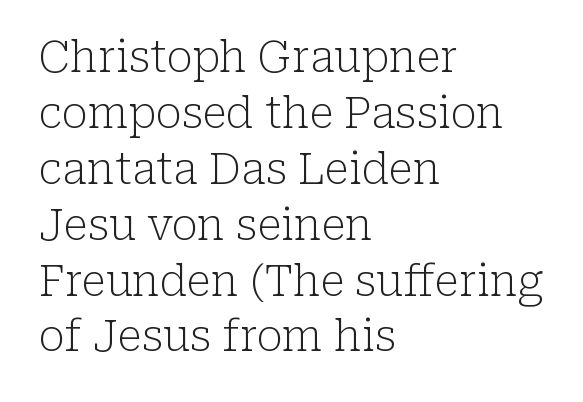
Q: Is the text bold? A: No.
Q: Is the text italic (slanted)? A: No, it is upright.
Q: Is the typeface a serif or a sans-serif typeface? A: Serif.
Q: Is the text underlined? A: No.
Q: How is the paragraph aligned? A: Left-aligned.
Q: Is the spacing between letters normal or unusually wide? A: Normal.
Q: Is the spacing between lines tight, normal or loose? A: Normal.
Q: Width (condensed, normal, or wide)? A: Normal.
Q: Stroke contrast? A: Low.
Q: x-height? A: Medium.
Q: Monospaced? A: No.
